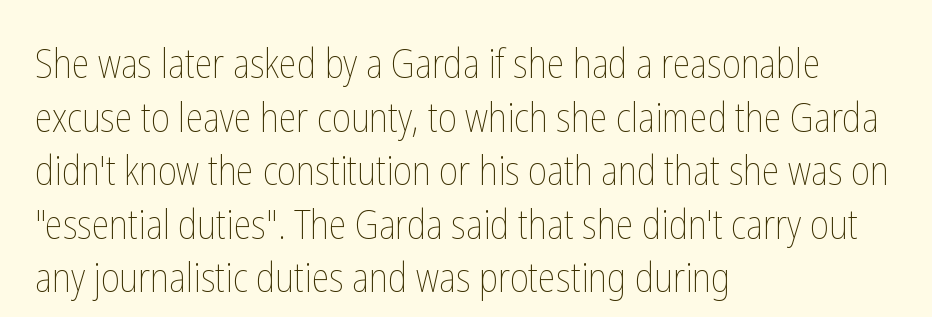
A quiet, ordinary-to-light weight characterises the typeface. The letters sit at their default tracking, neither squeezed nor spread. Lines of text with bare space underneath. The designer left line spacing at the default. Upright lettering throughout.
